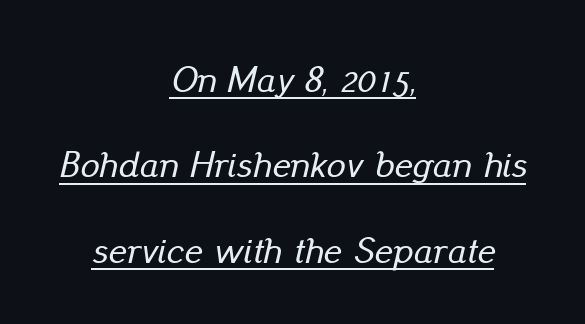
Widely set lines give the paragraph a tall, airy silhouette. Posture: slanted. Varying glyph widths throughout — classic text-font behaviour. The lines are quadded center. Quick note: underline on.
